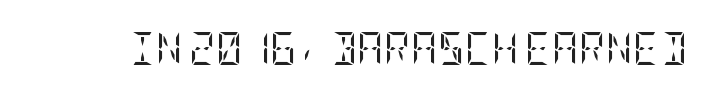
Q: Is the text bold? A: No.
Q: Is the text italic (slanted)? A: No, it is upright.
Q: Is the typeface a serif or a sans-serif typeface? A: Serif.
Q: Is the text underlined? A: No.
Q: Is the spacing between letters normal or unusually wide? A: Normal.
Q: Width (condensed, normal, or wide)? A: Condensed.
Q: Stroke contrast? A: Low.
Q: x-height? A: Large.
